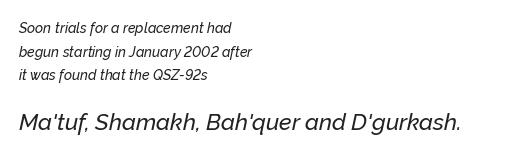
The image shows 23 px text type, italic (leaning right); set left-aligned, normal line spacing (1.68x), normal letter spacing, not underlined; the second (bottom) block is 1.64x larger.
